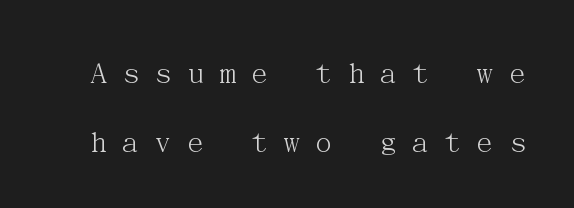
{"serif": "yes", "italic": "no", "bold": "no", "weight": "light", "width": "normal", "stroke_contrast": "medium", "x_height": "medium", "underline": "no", "line_spacing": "loose", "line_spacing_ratio": 2.08, "letter_spacing": "wide", "letter_spacing_em": 0.39, "glyph_px": 33}
